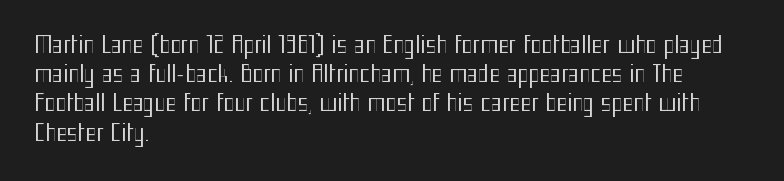
The image shows 23 px text type, upright; set left-aligned, normal line spacing (1.27x), normal letter spacing, not underlined.
